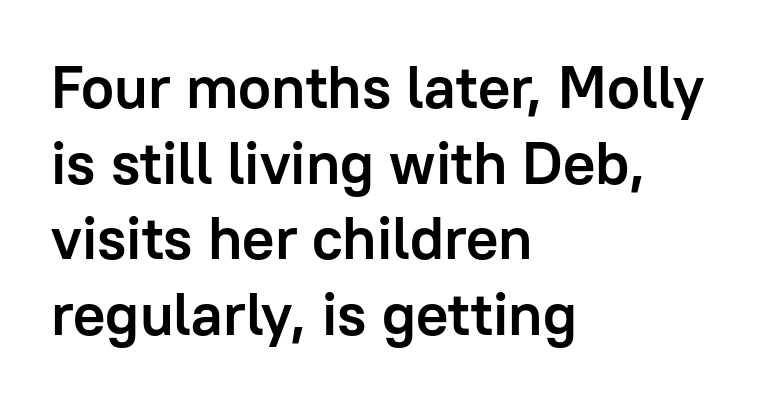
{"serif": "no", "italic": "no", "bold": "yes", "weight": "semibold", "width": "normal", "stroke_contrast": "low", "x_height": "medium", "monospaced": "no", "underline": "no", "align": "left", "line_spacing": "normal", "line_spacing_ratio": 1.26, "letter_spacing": "normal", "letter_spacing_em": 0.0, "glyph_px": 60}
